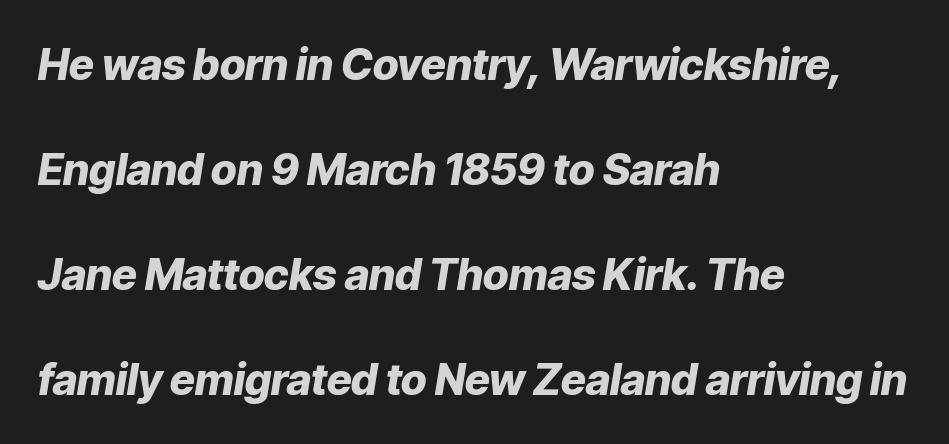
The face used here is rendered with its standard letterfit. Descenders are the only things crossing below the line. This sample has the flowing, uneven cadence of proportional lettering. How would I describe the line gaps? Wide and relaxed. You can tell it's italic because the verticals aren't actually vertical. Short and long lines alike share a common starting point at left.
